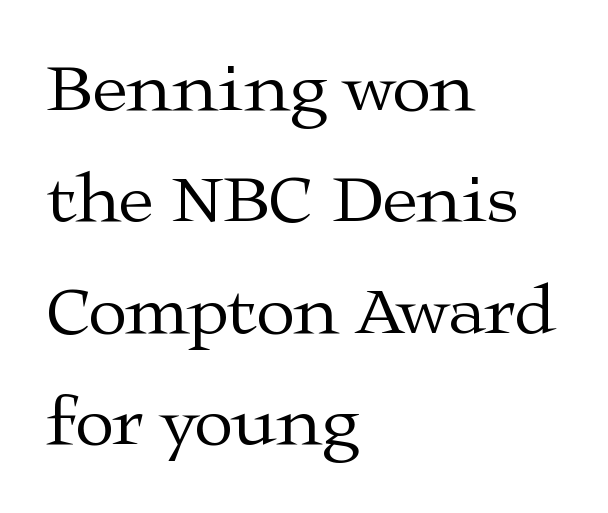
The font is comparable to plain body text, perhaps lighter. Old-style or modern, the face here clearly has serifs. A student would call this left alignment; a typographer would say flush left, rag right. The passage shown is typed in a proportional face where columns would drift.
